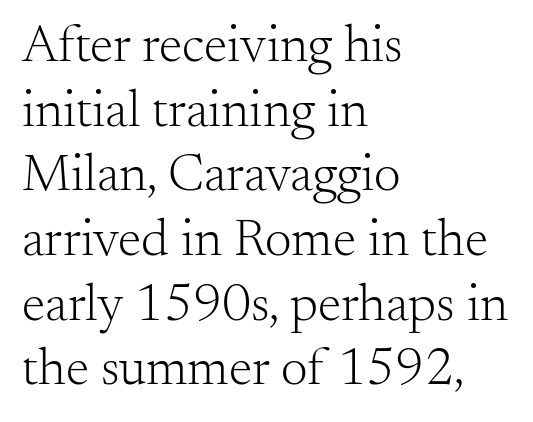
The space directly below the letters is spotless. Bold? No — there's no thickening of the strokes. Italic? Not at all — the glyphs are vertical. This sample is left-justified, so line endings fall wherever the words run out. This sample has the flowing, uneven cadence of proportional lettering. The passage shown is typeset with a serif family.
